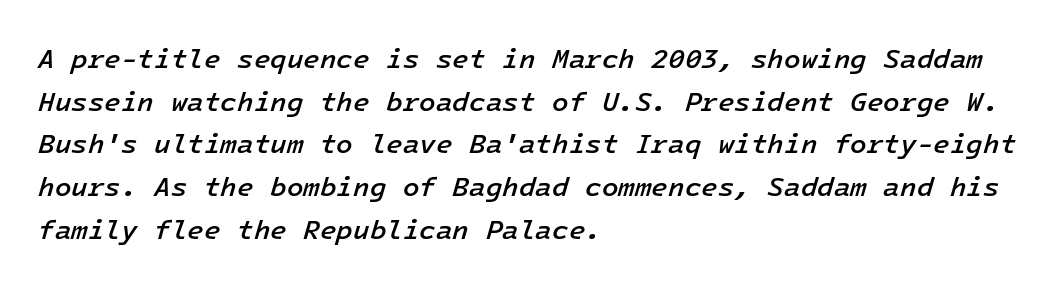
A fair bit of extra ink — the face is semibold, not bold. Summary of vertical rhythm: regular, with standard interline spacing. Anything drawn beneath the words? Only blank space. Horizontally, the lines are justified to the leading edge only.
